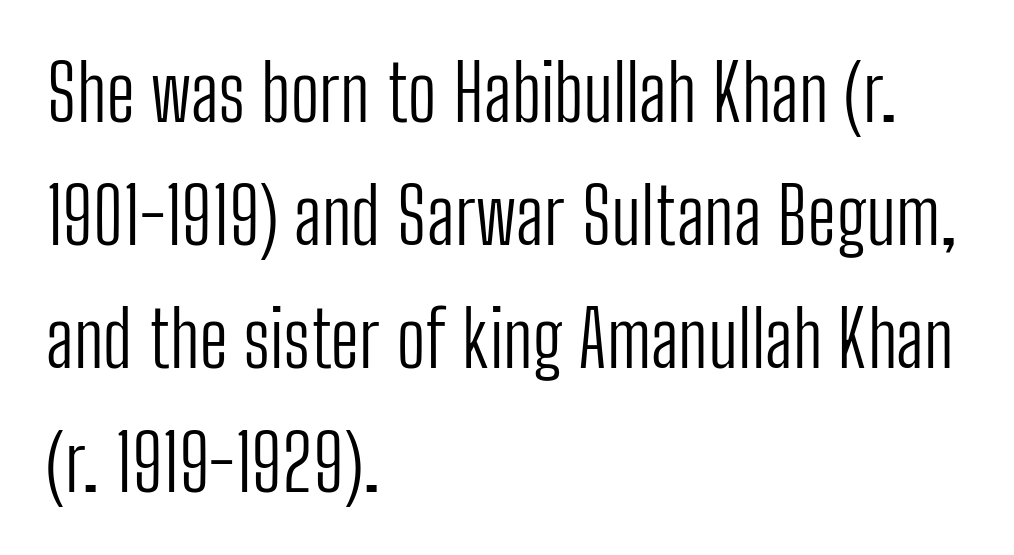
It's the straight-up-and-down kind of type. On a weight scale, this lands at 450 or below. What kind of face is this? One without serifs — a sans. The lines sit at an ordinary, default distance from one another. How are the letters spaced? Ordinarily, with no added tracking. The strip under each line holds only bare page.
